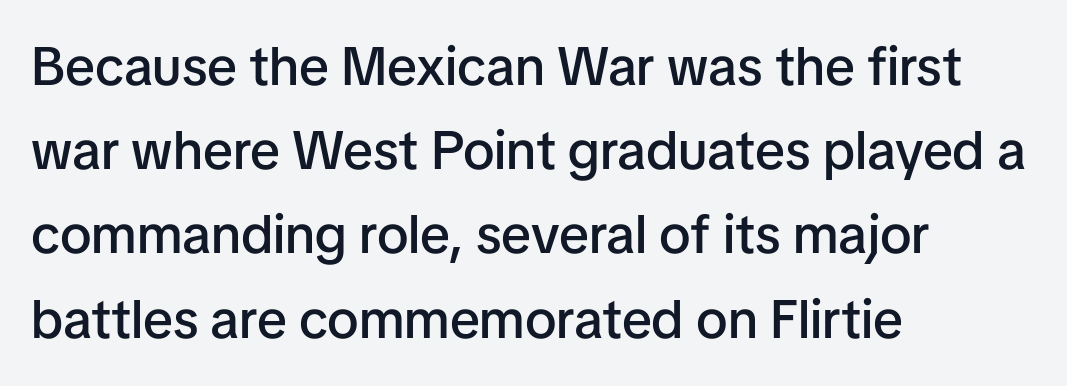
{"serif": "no", "italic": "no", "bold": "semi", "weight": "semibold", "width": "normal", "stroke_contrast": "low", "x_height": "medium", "monospaced": "no", "underline": "no", "align": "left", "line_spacing": "normal", "line_spacing_ratio": 1.56, "letter_spacing": "normal", "letter_spacing_em": 0.0, "glyph_px": 54}
